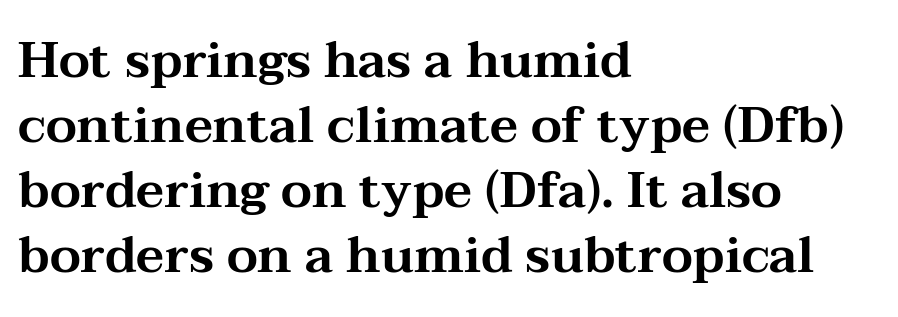
The image shows 50 px wide serif type, upright; set left-aligned, normal line spacing (1.3x), normal letter spacing, not underlined; medium stroke contrast and a medium x-height.
